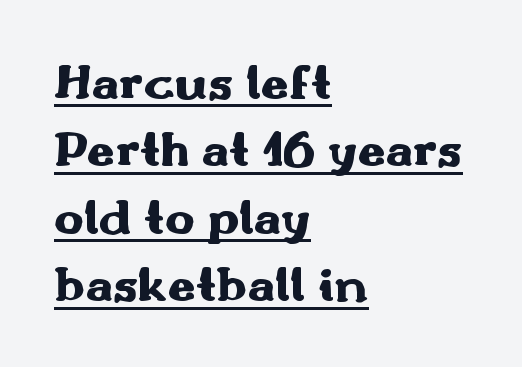
Reading down the block, your eye returns to a fixed left position each line. Honestly, the row spacing looks completely unremarkable. Set as a true bold cut, around the 700 mark. A typesetter would call this proportional, since set widths differ per character. The type family on display is of the sans-serif kind. Underlined type.
